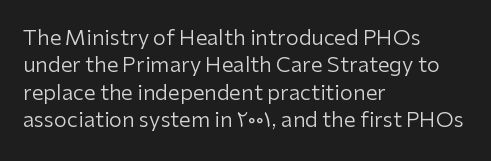
{"italic": "no", "bold": "no", "underline": "no", "align": "left", "line_spacing": "normal", "line_spacing_ratio": 1.3, "letter_spacing": "normal", "letter_spacing_em": 0.0, "glyph_px": 21}
